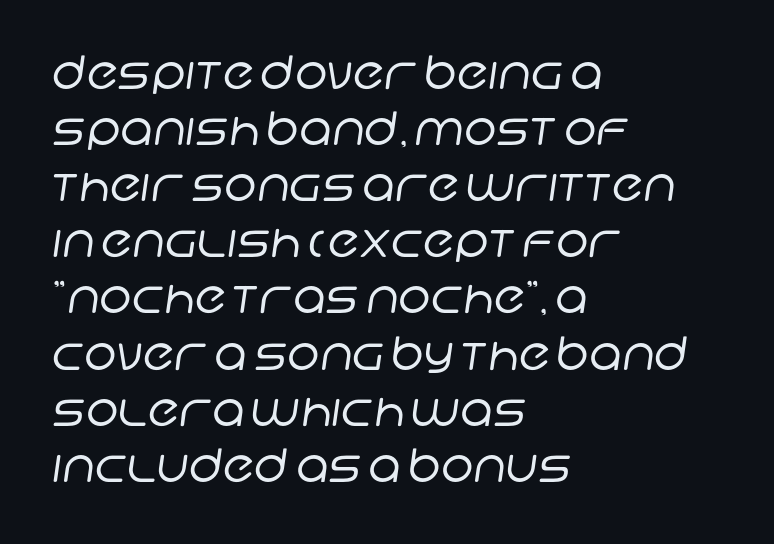
The rag falls on the right side of this text block. The rendering uses natural spacing where letterforms have individual widths. Bare-footed words on every line. A quiet, ordinary-to-light weight characterises the typeface.
